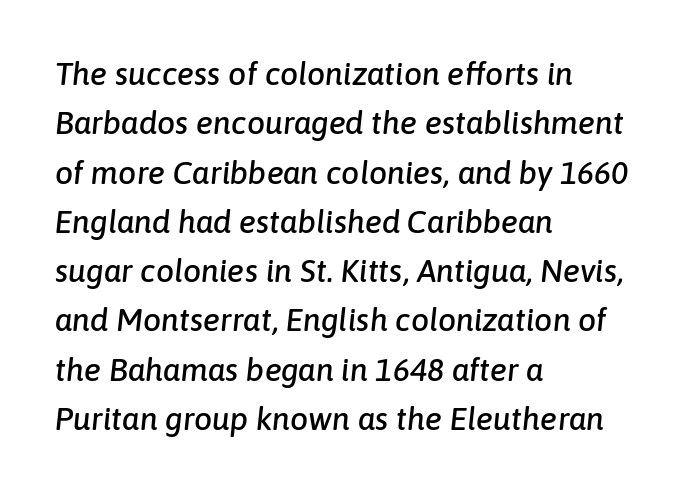
Q: Is the text italic (slanted)? A: Yes, it leans right by about 6 degrees.
Q: Is the text underlined? A: No.
Q: How is the paragraph aligned? A: Left-aligned.
Q: Is the spacing between letters normal or unusually wide? A: Normal.
Q: Is the spacing between lines tight, normal or loose? A: Normal.
Q: Width (condensed, normal, or wide)? A: Normal.
Q: Stroke contrast? A: Low.
Q: x-height? A: Medium.
Q: Monospaced? A: No.
